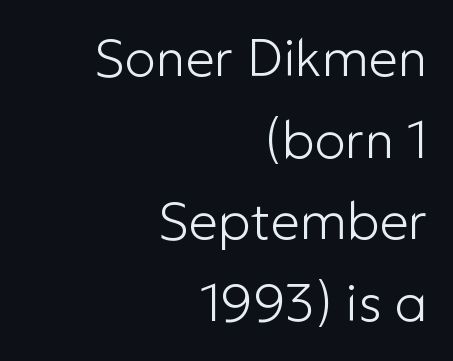
Leading matches the norm, producing a regular column. The face used here is rendered with its standard letterfit. One-word summary of the alignment: right. The lettering holds an erect, upright posture throughout.
